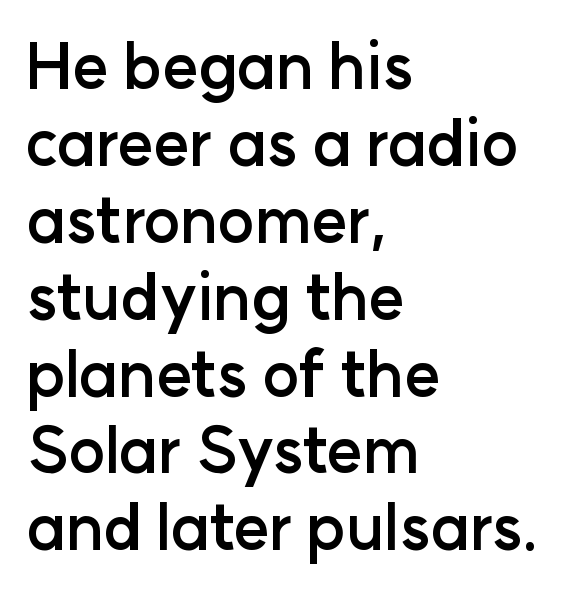
The image shows 62 px semibold sans-serif type, upright; set left-aligned, line spacing 1.24x, normal letter spacing, not underlined; low stroke contrast and a medium x-height.
